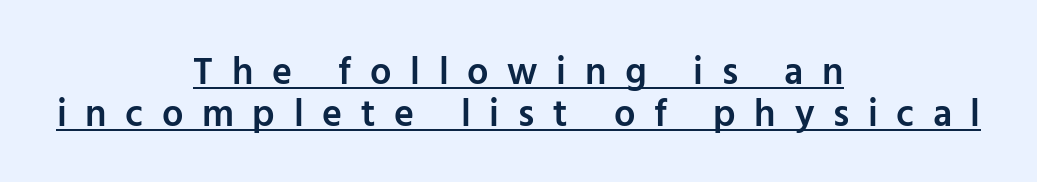
The image shows 38 px semibold sans-serif type, upright; set centered, tight line spacing (1.1x), unusually wide letter spacing (+0.49 em), underlined; low stroke contrast and a medium x-height.
